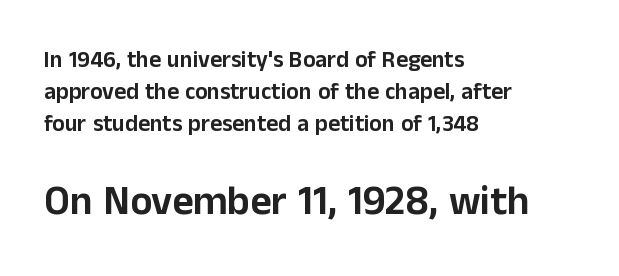
Q: Is the text italic (slanted)? A: No, it is upright.
Q: Is the typeface a serif or a sans-serif typeface? A: Sans-serif.
Q: Is the text underlined? A: No.
Q: How is the paragraph aligned? A: Left-aligned.
Q: Is the spacing between letters normal or unusually wide? A: Normal.
Q: Is the spacing between lines tight, normal or loose? A: Normal.
Q: Which block of text is set in a larger size, the first (top) or the second (bottom)? A: The second (bottom) one.
Q: Width (condensed, normal, or wide)? A: Normal.
Q: Stroke contrast? A: Low.
Q: x-height? A: Medium.
Q: Monospaced? A: No.
